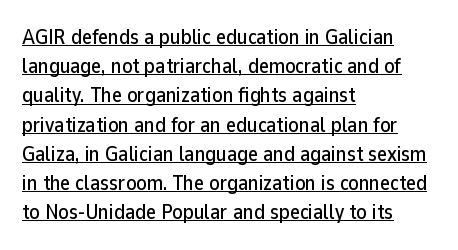
{"italic": "no", "underline": "yes", "align": "left", "line_spacing": "normal", "line_spacing_ratio": 1.39, "letter_spacing": "normal", "letter_spacing_em": 0.0, "glyph_px": 21}
